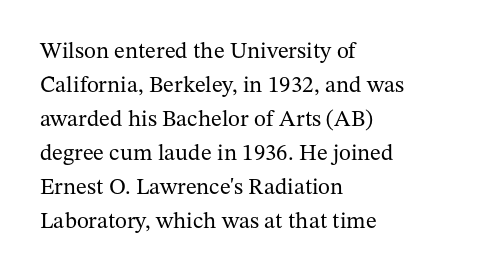
Q: Is the text bold? A: No.
Q: Is the text italic (slanted)? A: No, it is upright.
Q: Is the text underlined? A: No.
Q: How is the paragraph aligned? A: Left-aligned.
Q: Is the spacing between letters normal or unusually wide? A: Normal.
Q: Is the spacing between lines tight, normal or loose? A: Normal.
